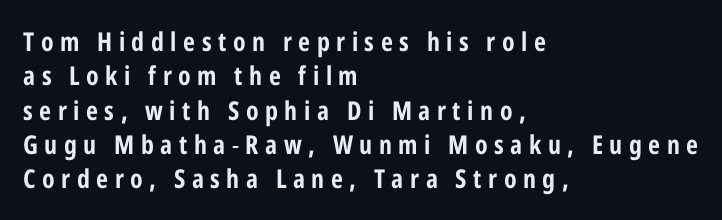
The image shows 26 px text type, upright; set left-aligned, normal line spacing (1.32x), unusually wide letter spacing (+0.25 em), not underlined.
